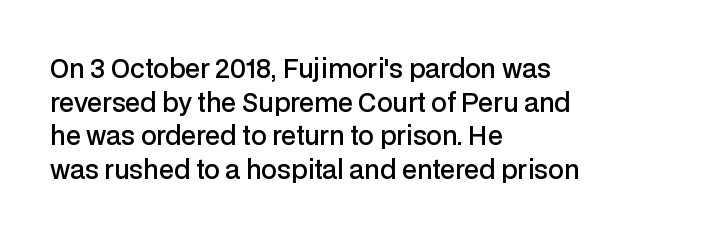
The image shows 25 px text type, upright; set left-aligned, normal line spacing (1.35x), normal letter spacing, not underlined.
